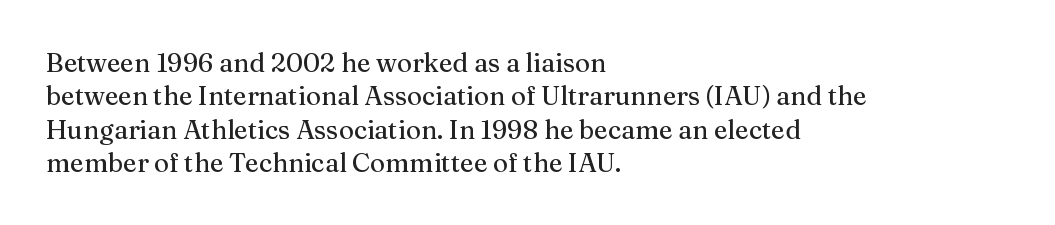
Beneath every word, the page is bare. Evenly set lines give the paragraph a standard silhouette. The compositor pushed each line to the left boundary. Spacing between characters is what you'd get straight out of the box. When letters stand straight like this, we call the style roman or upright.
